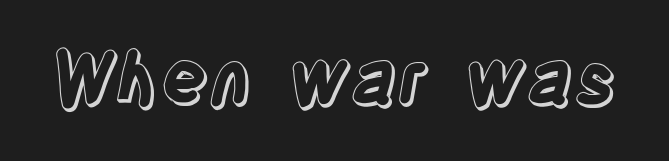
Q: Is the text italic (slanted)? A: Yes.
Q: Is the text underlined? A: No.
Q: Is the spacing between letters normal or unusually wide? A: Normal.
Q: Width (condensed, normal, or wide)? A: Condensed.
Q: x-height? A: Large.
Q: Monospaced? A: No.
